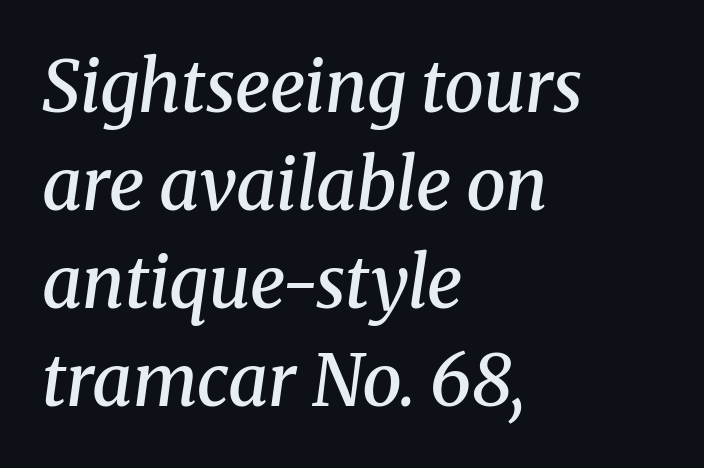
The image shows 71 px semibold serif type, italic (leaning right); set left-aligned, normal line spacing (1.38x), normal letter spacing, not underlined; medium stroke contrast and a medium x-height.
